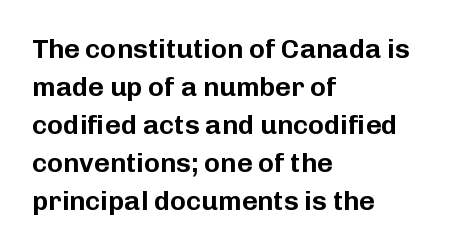
Every stem runs plumb, perpendicular to the baseline. No extra tracking has been applied to these lines. Students, observe: this is what conventionally led text looks like. The rendering anchors every line to the left-hand side. Just letters on the line, the space beneath them empty.
